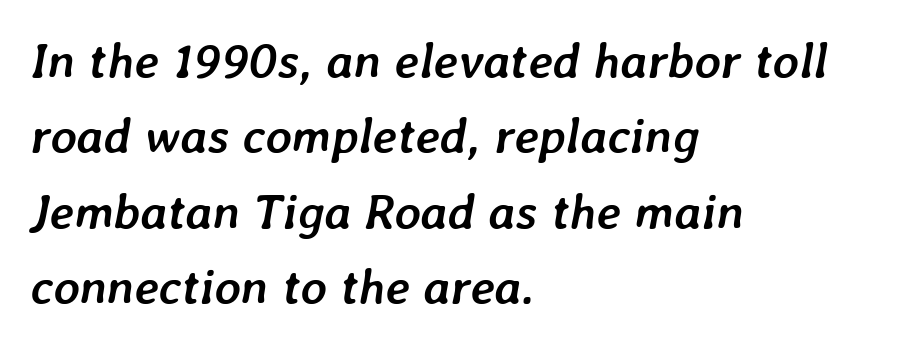
The letters advance in unequal steps, a hallmark of proportional type. The glyphs are unaccompanied by any horizontal stroke below them. These lines are set flush left with a ragged right edge. Whoever set this chose a conventional vertical rhythm.
